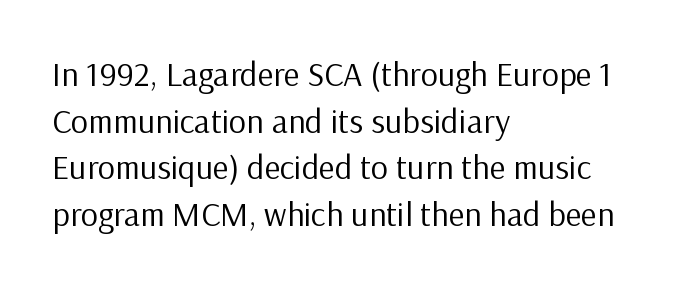
{"serif": "no", "italic": "no", "bold": "no", "weight": "regular", "width": "normal", "stroke_contrast": "low", "x_height": "medium", "monospaced": "no", "underline": "no", "align": "left", "line_spacing": "normal", "line_spacing_ratio": 1.37, "letter_spacing": "normal", "letter_spacing_em": 0.0, "glyph_px": 34}
